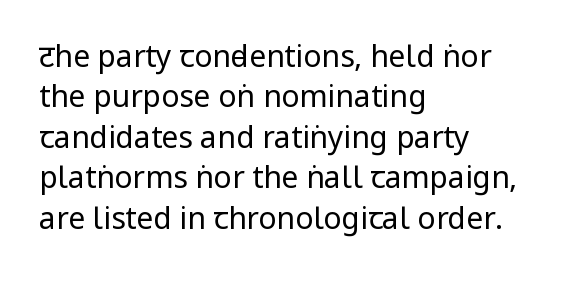
Q: Is the text bold? A: No.
Q: Is the text italic (slanted)? A: No, it is upright.
Q: Is the typeface a serif or a sans-serif typeface? A: Sans-serif.
Q: Is the text underlined? A: No.
Q: How is the paragraph aligned? A: Left-aligned.
Q: Is the spacing between letters normal or unusually wide? A: Normal.
Q: Is the spacing between lines tight, normal or loose? A: Normal.
Q: Width (condensed, normal, or wide)? A: Condensed.
Q: Stroke contrast? A: Low.
